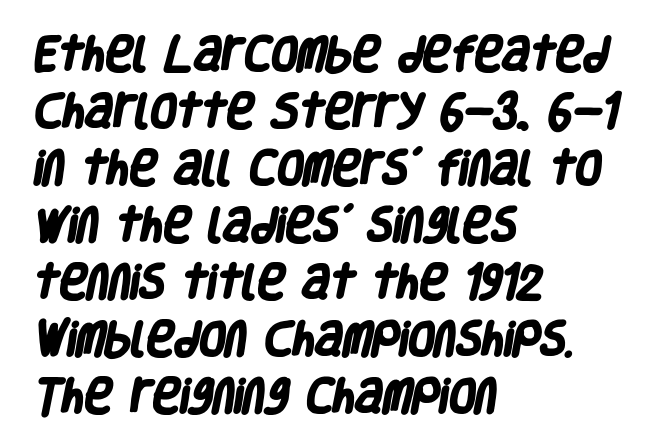
{"serif": "no", "bold": "yes", "weight": "heavy", "width": "condensed", "stroke_contrast": "low", "x_height": "large", "monospaced": "no", "underline": "no", "align": "left", "line_spacing": "normal", "line_spacing_ratio": 1.5, "letter_spacing": "normal", "letter_spacing_em": 0.0, "glyph_px": 38}
